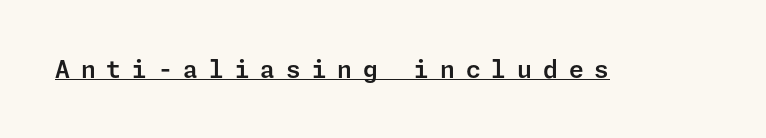
{"italic": "no", "underline": "yes", "letter_spacing": "wide", "letter_spacing_em": 0.45, "glyph_px": 24}
